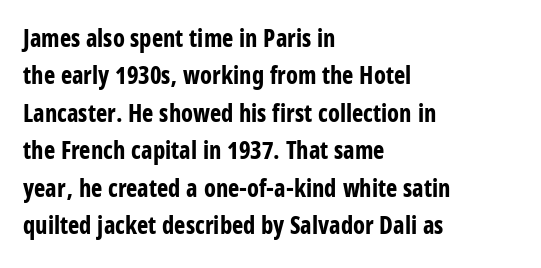
Underline: absent. Strokes here are thick enough to call this a true bold. This block has exactly the height ordinary leading produces. Standard letterfit; no display-style spreading of the glyphs. The lines are quadded left.
